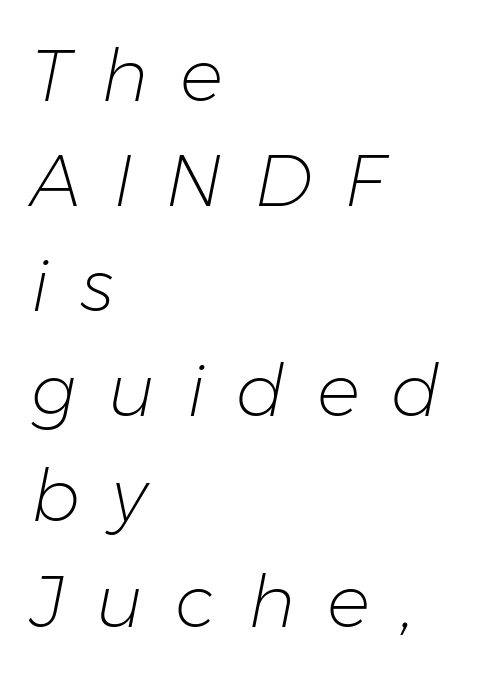
Q: Is the text bold? A: No.
Q: Is the text italic (slanted)? A: Yes, it leans right by about 11 degrees.
Q: Is the text underlined? A: No.
Q: How is the paragraph aligned? A: Left-aligned.
Q: Is the spacing between letters normal or unusually wide? A: Unusually wide.
Q: Is the spacing between lines tight, normal or loose? A: Normal.
Q: Width (condensed, normal, or wide)? A: Normal.
Q: Stroke contrast? A: Low.
Q: x-height? A: Medium.
Q: Monospaced? A: No.
